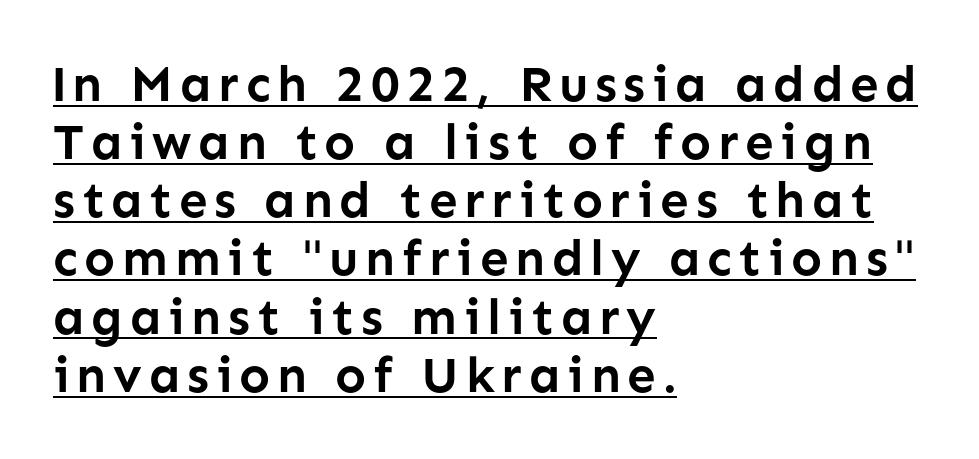
Every word sits above its own underline. Font category for this specimen: sans-serif. Proportional: the letters do not fall into vertical columns. A student would call this left alignment; a typographer would say flush left, rag right. Thick stems and heavy bowls — unmistakably bold. This is roman type, the default non-slanted kind.
